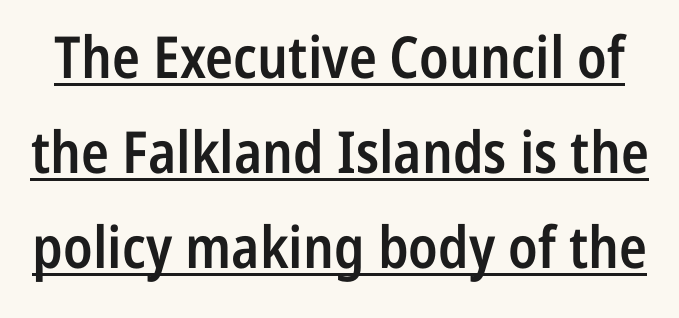
{"serif": "no", "italic": "no", "bold": "semi", "weight": "semibold", "width": "condensed", "stroke_contrast": "low", "x_height": "medium", "monospaced": "no", "underline": "yes", "line_spacing": "normal", "line_spacing_ratio": 1.64, "letter_spacing": "normal", "letter_spacing_em": 0.0, "glyph_px": 58}
